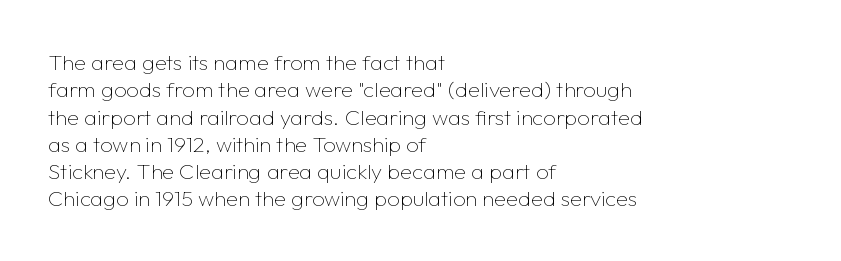
Q: Is the text bold? A: No.
Q: Is the text italic (slanted)? A: No, it is upright.
Q: Is the text underlined? A: No.
Q: How is the paragraph aligned? A: Left-aligned.
Q: Is the spacing between letters normal or unusually wide? A: Normal.
